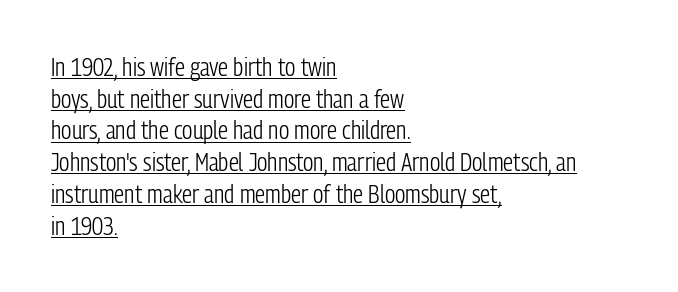
The image shows 25 px text type, upright; set left-aligned, normal line spacing (1.27x), normal letter spacing, underlined.
